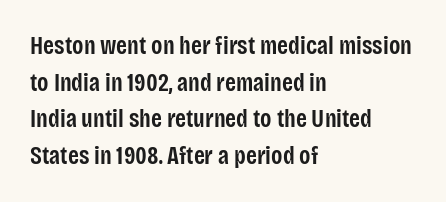
The gaps between neighbouring characters are ordinary and unremarkable. Clear beneath every line of the passage. The lettering holds an erect, upright posture throughout. Line starts are locked; line ends wander.
